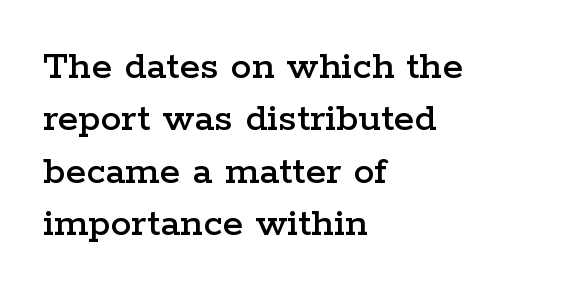
Normally led — the rows are evenly, conventionally spaced. Teacher's note: observe the even left margin — that is flush-left alignment. You could not count columns in this text — the font is proportionally spaced. The type sits square on the baseline with zero lean.
